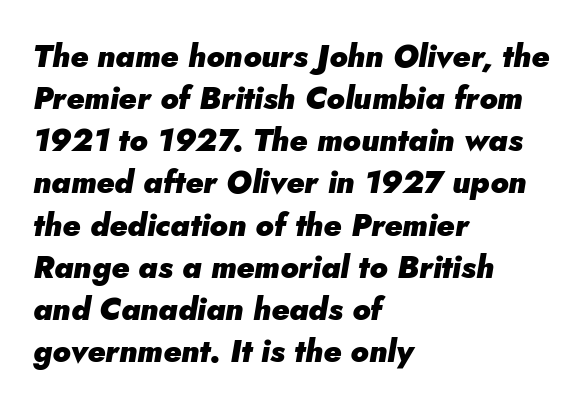
Each glyph is drawn with heavy, bold strokes. This block has exactly the height ordinary leading produces. Layout note: lines flush left. Emphasis-style slanted type is in use. Check the space under the baseline: it is left empty. These lines keep a tight, regular rhythm from letter to letter.
